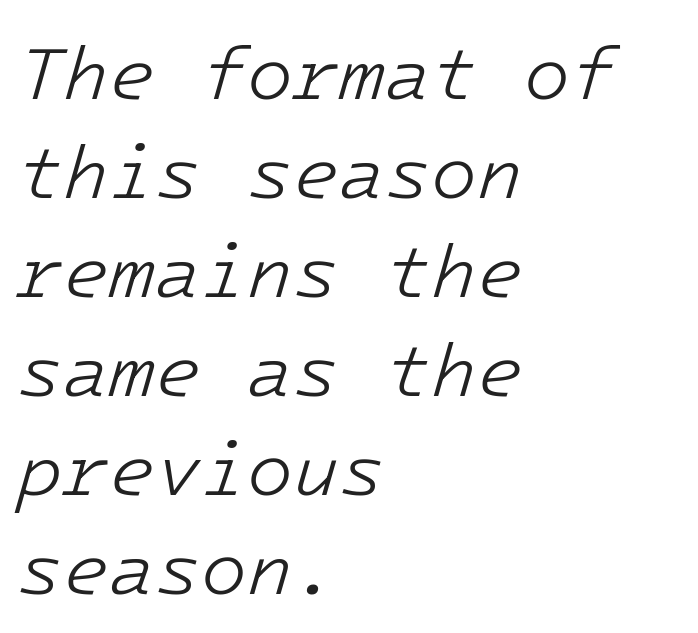
Each stroke keeps to a modest, everyday thickness or less. Layout note: lines flush left. Leading: standard. No extra tracking has been applied to these lines. The face used here is monospaced, like something from a code editor.
